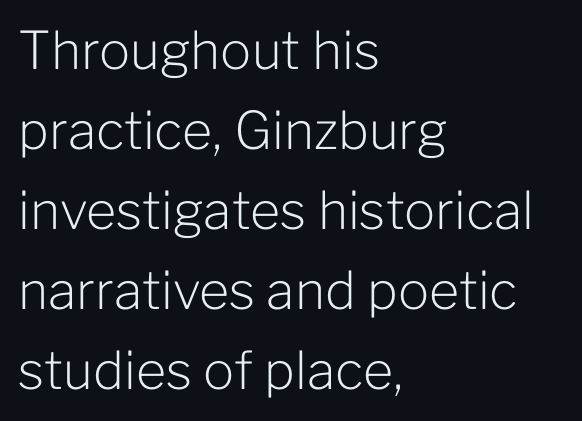
Q: Is the text bold? A: No.
Q: Is the text italic (slanted)? A: No, it is upright.
Q: Is the typeface a serif or a sans-serif typeface? A: Sans-serif.
Q: Is the text underlined? A: No.
Q: How is the paragraph aligned? A: Left-aligned.
Q: Is the spacing between letters normal or unusually wide? A: Normal.
Q: Is the spacing between lines tight, normal or loose? A: Normal.
Q: Width (condensed, normal, or wide)? A: Normal.
Q: Stroke contrast? A: Low.
Q: x-height? A: Medium.
Q: Monospaced? A: No.
